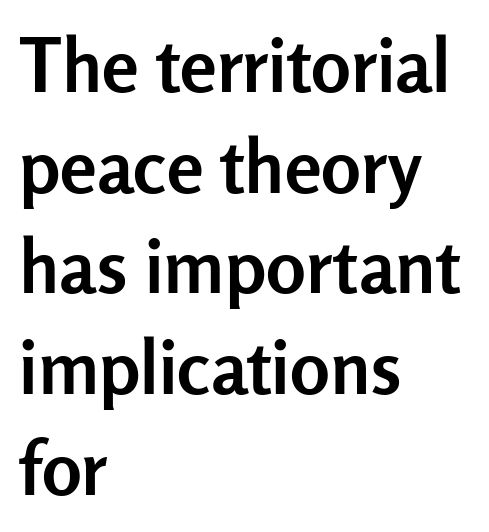
Q: Is the text bold? A: Yes.
Q: Is the text italic (slanted)? A: No, it is upright.
Q: Is the typeface a serif or a sans-serif typeface? A: Sans-serif.
Q: Is the text underlined? A: No.
Q: How is the paragraph aligned? A: Left-aligned.
Q: Is the spacing between letters normal or unusually wide? A: Normal.
Q: Is the spacing between lines tight, normal or loose? A: Normal.
Q: Width (condensed, normal, or wide)? A: Normal.
Q: Stroke contrast? A: Low.
Q: x-height? A: Medium.
Q: Monospaced? A: No.
